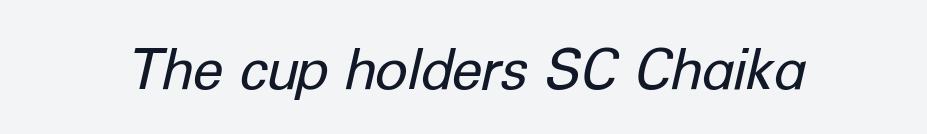
Weight: not bold — regular or lighter. The face used here is proportionally spaced, like ordinary book or web type. Look at the tracking — it's just the regular setting, nothing added. The space beneath each line is pristine and unruled.
